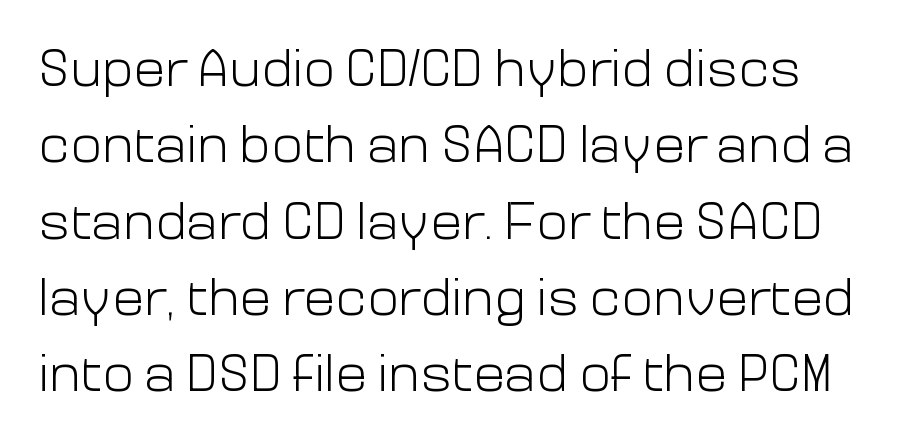
The gaps between neighbouring characters are ordinary and unremarkable. Observe the absence of serifs on each vertical stroke in this sample. How would I describe the line gaps? Plain and ordinary. Notice how the stems are strictly vertical — no italics here. These lines are rendered in a variable-pitch font. Unmarked baselines from the first word to the last.
